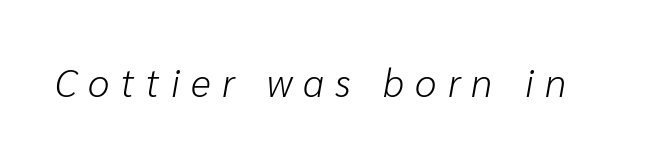
The image shows 39 px light type, italic (leaning right); set unusually wide letter spacing (+0.29 em), not underlined; low stroke contrast and a medium x-height.
